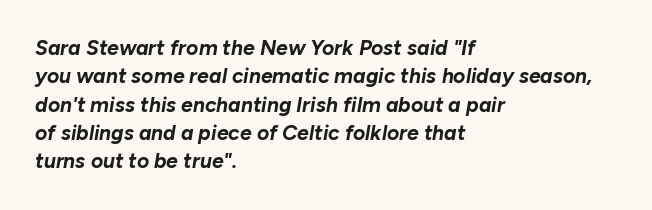
{"italic": "yes", "lean": "right", "slant_degrees": 10, "bold": "yes", "underline": "no", "align": "left", "line_spacing": "normal", "line_spacing_ratio": 1.35, "letter_spacing": "normal", "letter_spacing_em": 0.0, "glyph_px": 21}
